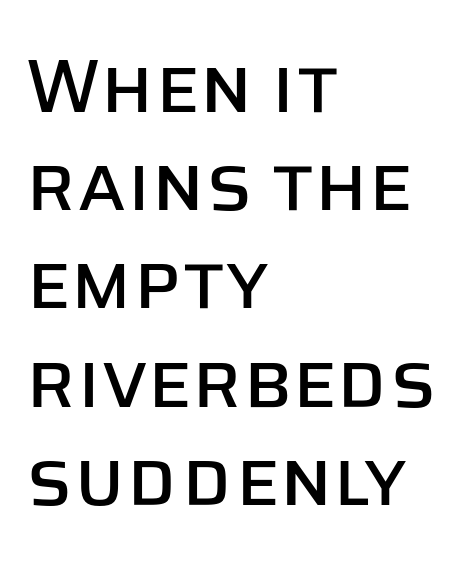
The image shows 75 px sans-serif type, upright; set left-aligned, normal line spacing (1.31x), normal letter spacing, not underlined; low stroke contrast and a large x-height.
